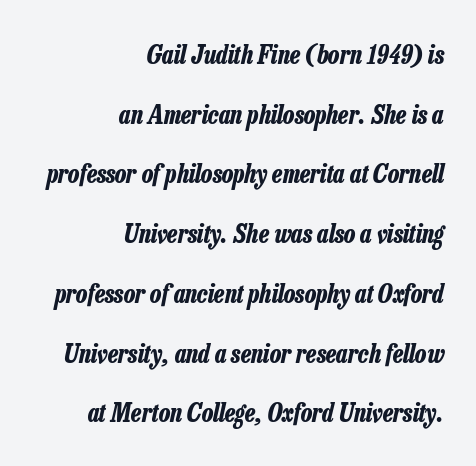
{"italic": "yes", "lean": "right", "slant_degrees": 13, "bold": "yes", "underline": "no", "align": "right", "line_spacing": "loose", "line_spacing_ratio": 2.39, "letter_spacing": "normal", "letter_spacing_em": 0.0, "glyph_px": 25}
